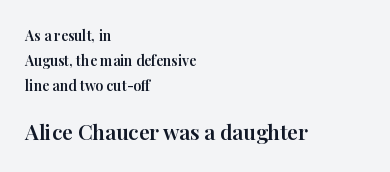
Q: Is the text italic (slanted)? A: No, it is upright.
Q: Is the text underlined? A: No.
Q: How is the paragraph aligned? A: Left-aligned.
Q: Is the spacing between letters normal or unusually wide? A: Normal.
Q: Which block of text is set in a larger size, the first (top) or the second (bottom)? A: The second (bottom) one.
